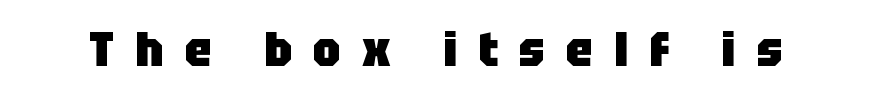
{"serif": "no", "italic": "no", "bold": "yes", "weight": "heavy", "width": "normal", "stroke_contrast": "low", "x_height": "large", "monospaced": "no", "underline": "no", "letter_spacing": "wide", "letter_spacing_em": 0.44, "glyph_px": 48}
